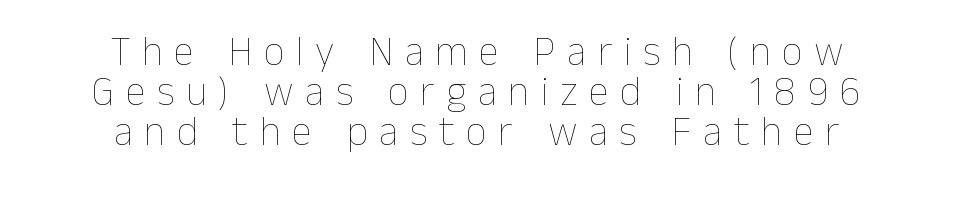
The image shows 41 px thin type, upright; set centered, tight line spacing (0.97x), unusually wide letter spacing (+0.28 em), not underlined; low stroke contrast and a medium x-height.
